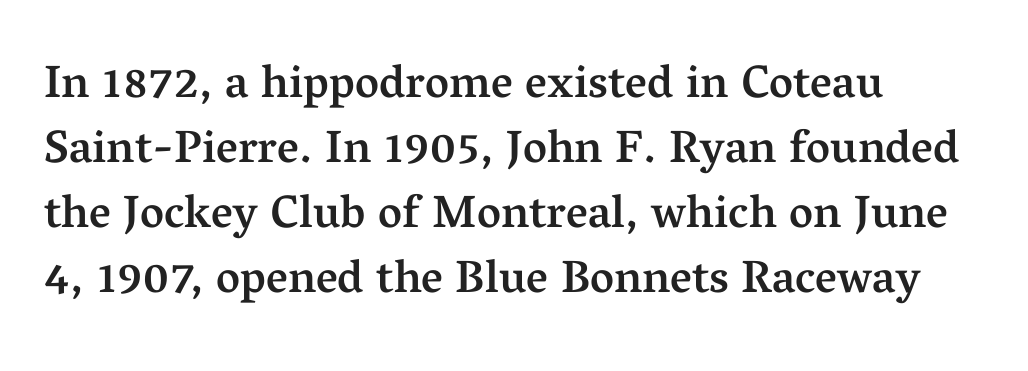
The image shows 46 px semibold serif type, upright; set left-aligned, normal line spacing (1.41x), normal letter spacing, not underlined; medium stroke contrast and a medium x-height.
